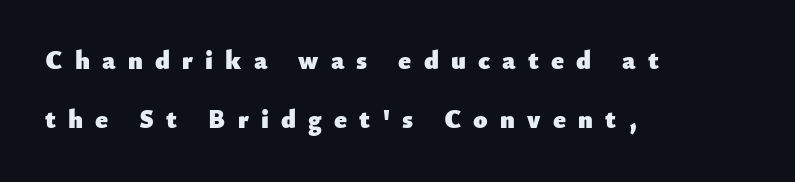
Q: Is the text bold? A: Yes.
Q: Is the text italic (slanted)? A: No, it is upright.
Q: Is the text underlined? A: No.
Q: How is the paragraph aligned? A: Left-aligned.
Q: Is the spacing between letters normal or unusually wide? A: Unusually wide.
Q: Is the spacing between lines tight, normal or loose? A: Loose.
